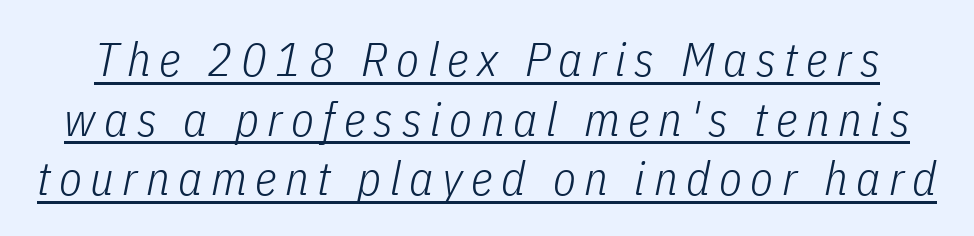
The image shows 47 px light, condensed type, italic (leaning right); set normal line spacing (1.27x), underlined; low stroke contrast and a medium x-height.
